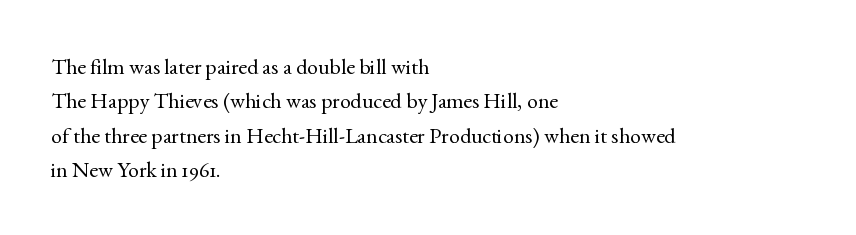
Q: Is the text bold? A: No.
Q: Is the text italic (slanted)? A: No, it is upright.
Q: Is the text underlined? A: No.
Q: How is the paragraph aligned? A: Left-aligned.
Q: Is the spacing between letters normal or unusually wide? A: Normal.
Q: Is the spacing between lines tight, normal or loose? A: Normal.
